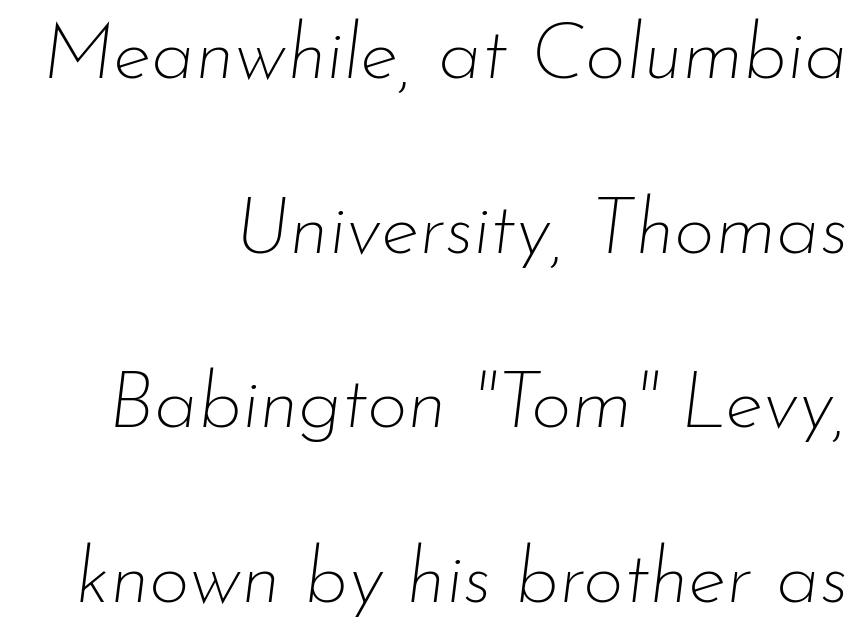
Words float on clear page, feet unadorned. These lines stand farther apart than default settings would place them. You could not count columns in this text — the font is proportionally spaced. This rendering uses right alignment, leaving the left contour irregular. Stems and bowls with no extra thickness — not bold. How are the letters spaced? Ordinarily, with no added tracking.
